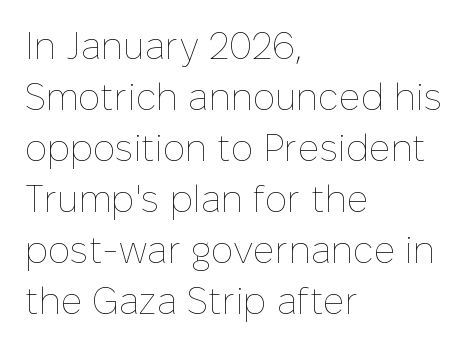
The image shows 37 px thin type, upright; set left-aligned, normal line spacing (1.38x), normal letter spacing, not underlined; low stroke contrast and a medium x-height.
